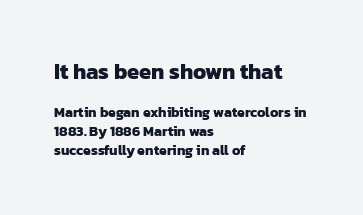
The image shows 22 px bold type; set left-aligned, normal line spacing (1.34x), normal letter spacing, not underlined; the first (top) block is 1.57x larger.
